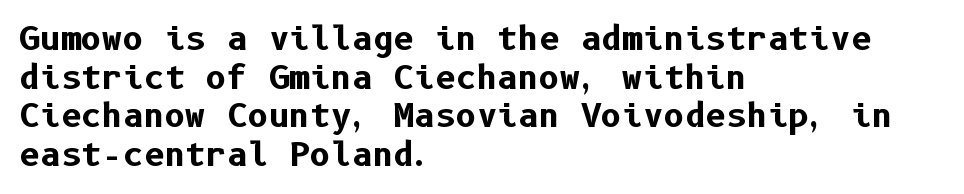
The image shows 32 px bold sans-serif type, upright; set left-aligned, line spacing 1.21x, normal letter spacing, not underlined; low stroke contrast and a medium x-height.
